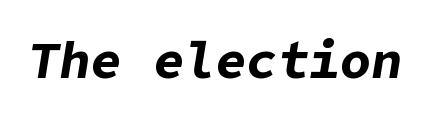
{"italic": "yes", "lean": "right", "slant_degrees": 9, "bold": "yes", "weight": "bold", "width": "normal", "stroke_contrast": "low", "x_height": "medium", "underline": "no", "letter_spacing": "normal", "letter_spacing_em": 0.0, "glyph_px": 52}
